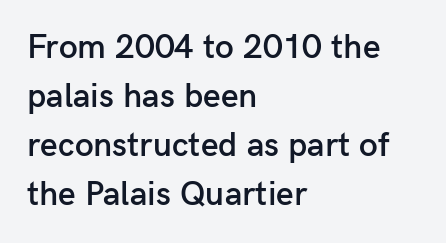
Baseline-to-baseline distance is the conventional proportion of letter height. Underlining? Definitely not there. Typographic density is moderately raised because the face is semibold. These lines are rendered in a variable-pitch font.
